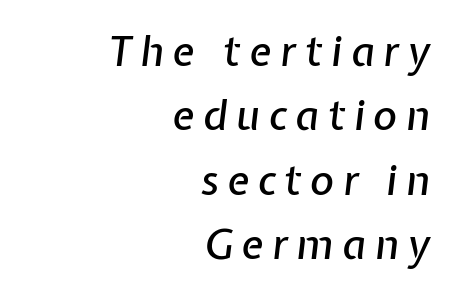
{"italic": "yes", "lean": "right", "slant_degrees": 7, "width": "normal", "stroke_contrast": "low", "x_height": "medium", "monospaced": "no", "underline": "no", "align": "right", "line_spacing": "normal", "line_spacing_ratio": 1.57, "letter_spacing": "wide", "letter_spacing_em": 0.21, "glyph_px": 41}
